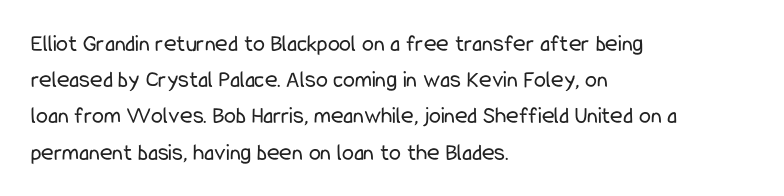
Q: Is the text bold? A: No.
Q: Is the text italic (slanted)? A: No, it is upright.
Q: Is the text underlined? A: No.
Q: How is the paragraph aligned? A: Left-aligned.
Q: Is the spacing between letters normal or unusually wide? A: Normal.
Q: Is the spacing between lines tight, normal or loose? A: Normal.
